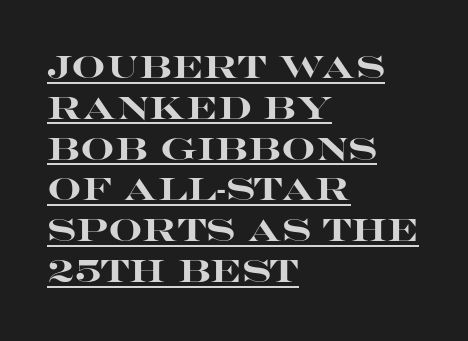
The rendering keeps characters at their native spacing. These lines are rendered in a variable-pitch font. One glance says typical: line gaps are just what's usual. Is there any slant? The stems are plumb.
